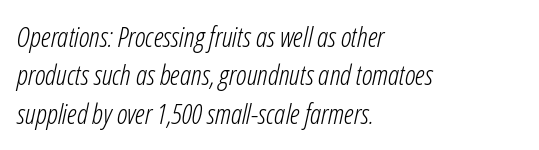
Q: Is the text bold? A: No.
Q: Is the text italic (slanted)? A: Yes, it leans right by about 12 degrees.
Q: Is the text underlined? A: No.
Q: How is the paragraph aligned? A: Left-aligned.
Q: Is the spacing between letters normal or unusually wide? A: Normal.
Q: Is the spacing between lines tight, normal or loose? A: Normal.
Q: Width (condensed, normal, or wide)? A: Condensed.
Q: Stroke contrast? A: Low.
Q: x-height? A: Medium.
Q: Monospaced? A: No.
